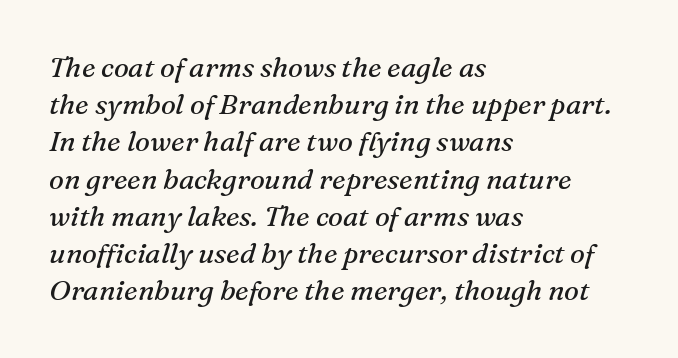
The image shows 28 px regular-weight serif type, italic (leaning right); set left-aligned, normal line spacing (1.33x), normal letter spacing, not underlined; medium stroke contrast and a medium x-height.
